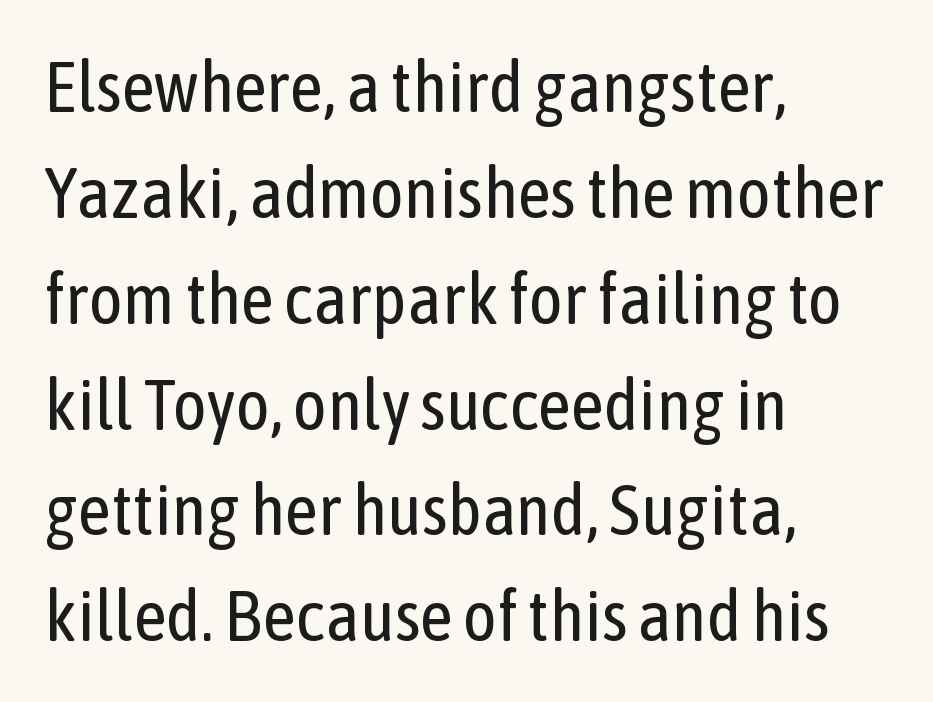
The image shows 72 px regular-weight, condensed sans-serif type, upright; set left-aligned, normal line spacing (1.47x), normal letter spacing, not underlined; low stroke contrast and a medium x-height.
